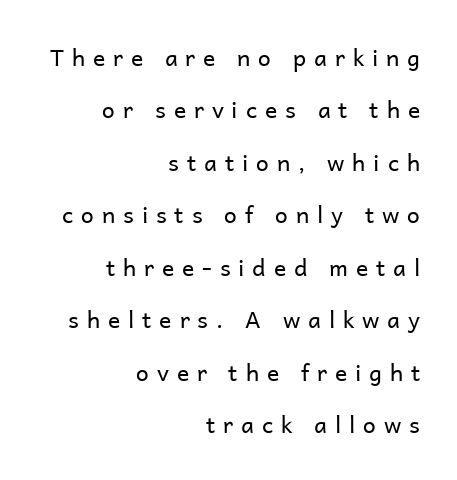
{"italic": "no", "bold": "no", "underline": "no", "align": "right", "line_spacing": "loose", "line_spacing_ratio": 2.28, "letter_spacing": "wide", "letter_spacing_em": 0.34, "glyph_px": 23}
